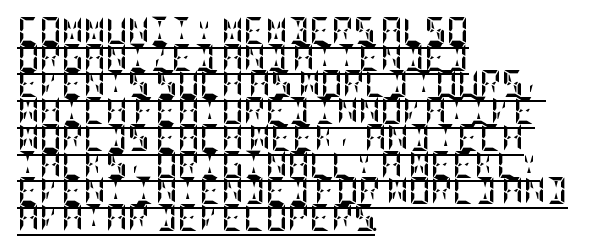
Q: Is the text bold? A: Yes.
Q: Is the text italic (slanted)? A: No, it is upright.
Q: Is the text underlined? A: Yes.
Q: How is the paragraph aligned? A: Left-aligned.
Q: Is the spacing between letters normal or unusually wide? A: Normal.
Q: Is the spacing between lines tight, normal or loose? A: Tight.
